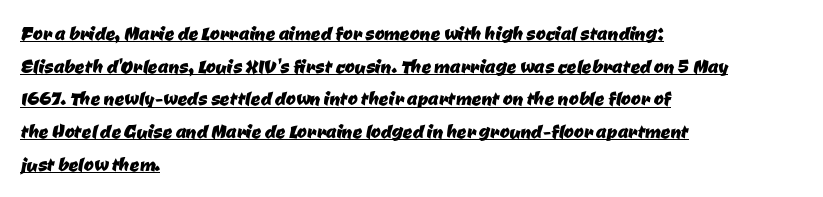
A continuous stroke trails under the words, as in a hyperlink. The tracking reads as untouched default to a designer's eye. Line beginnings align vertically; line endings do not. The vertical gap from one line to the next is medium.
